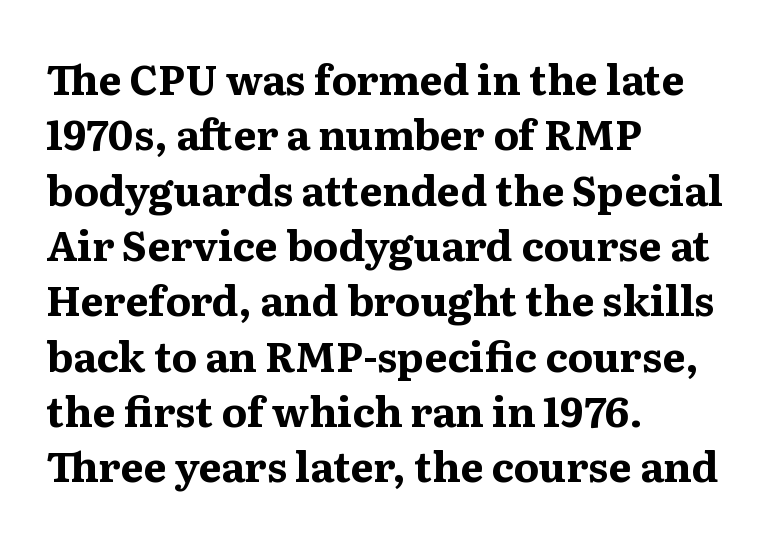
{"serif": "yes", "italic": "no", "bold": "yes", "weight": "bold", "width": "normal", "stroke_contrast": "medium", "x_height": "medium", "monospaced": "no", "underline": "no", "align": "left", "line_spacing": "normal", "line_spacing_ratio": 1.35, "letter_spacing": "normal", "letter_spacing_em": 0.0, "glyph_px": 41}
